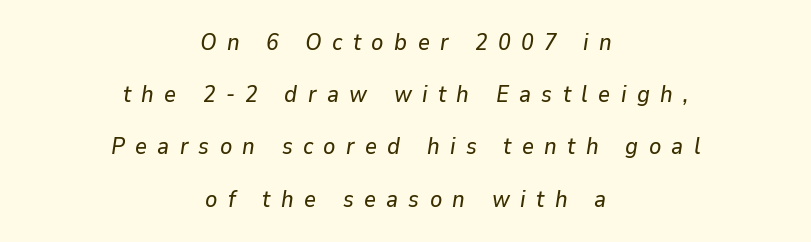
The tracking jumps out immediately: characters are airy and widely separated. The rendering applies a slant to the glyphs. Honestly, there is no underline to notice here at all. The passage is arranged like a title page — every line centered. The rendering uses a large line-height, opening up the rows.
